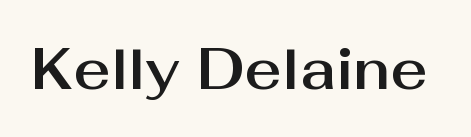
Q: Is the text italic (slanted)? A: No, it is upright.
Q: Is the typeface a serif or a sans-serif typeface? A: Sans-serif.
Q: Is the text underlined? A: No.
Q: Is the spacing between letters normal or unusually wide? A: Normal.
Q: Width (condensed, normal, or wide)? A: Normal.
Q: Stroke contrast? A: Medium.
Q: x-height? A: Medium.
Q: Monospaced? A: No.
